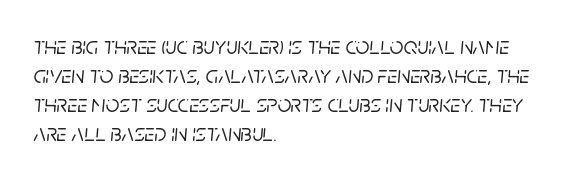
{"italic": "yes", "lean": "right", "slant_degrees": 5, "underline": "no", "align": "left", "line_spacing_ratio": 1.21, "letter_spacing": "normal", "letter_spacing_em": 0.0, "glyph_px": 24}
